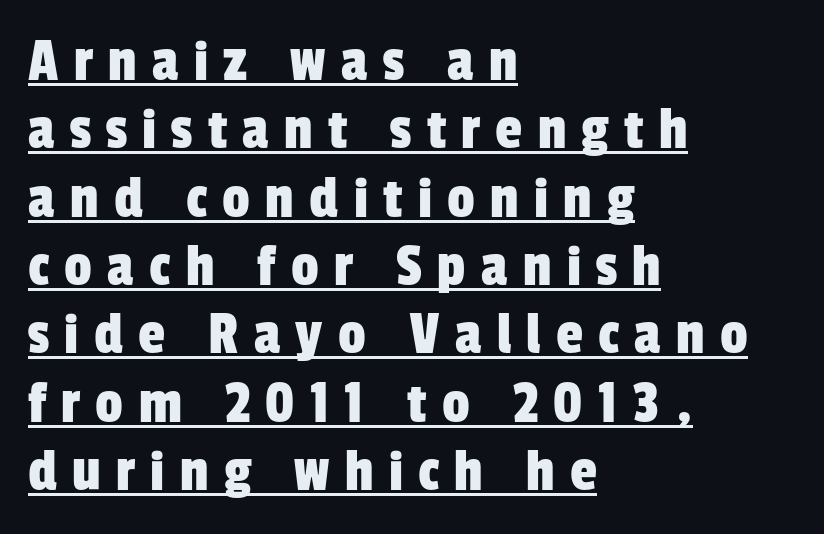
Is the letter spacing exaggerated? Yes — the characters are pushed far apart. A typesetter would label this face a sans. How would I describe the line gaps? Narrow and economical. The glyphs are accompanied by a horizontal stroke just below them.
